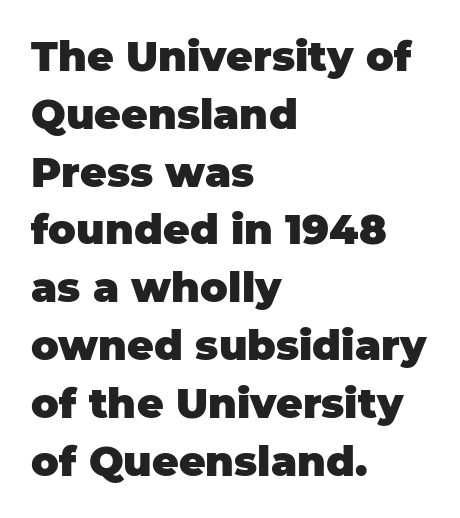
{"serif": "no", "italic": "no", "bold": "yes", "weight": "heavy", "width": "normal", "stroke_contrast": "low", "x_height": "large", "monospaced": "no", "underline": "no", "align": "left", "line_spacing": "normal", "line_spacing_ratio": 1.41, "letter_spacing": "normal", "letter_spacing_em": 0.0, "glyph_px": 41}
